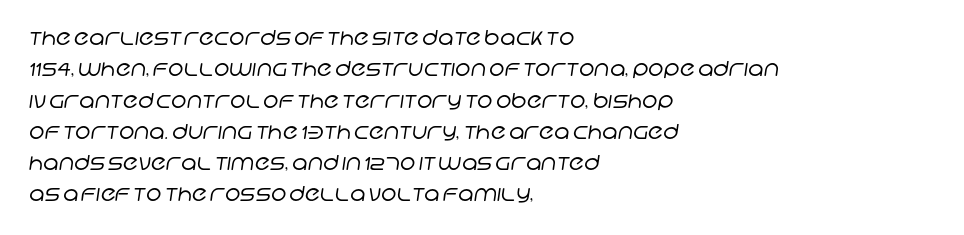
{"bold": "no", "underline": "no", "align": "left", "line_spacing": "normal", "line_spacing_ratio": 1.49, "letter_spacing": "normal", "letter_spacing_em": 0.0, "glyph_px": 21}
